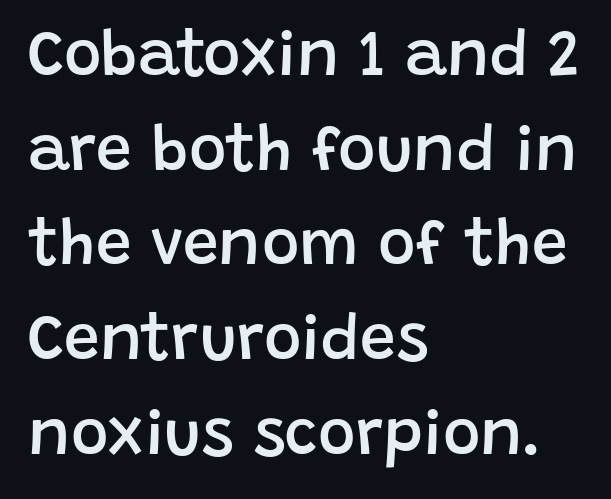
These words are printed semibold, heavier than regular yet not bold. Is this a fixed-width face? No — the glyphs have proportional, varying widths. This is sans-serif lettering, the kind often seen on screens and signage. In terms of letterspacing, this is plain default setting. Evenly set lines give the paragraph a standard silhouette.
